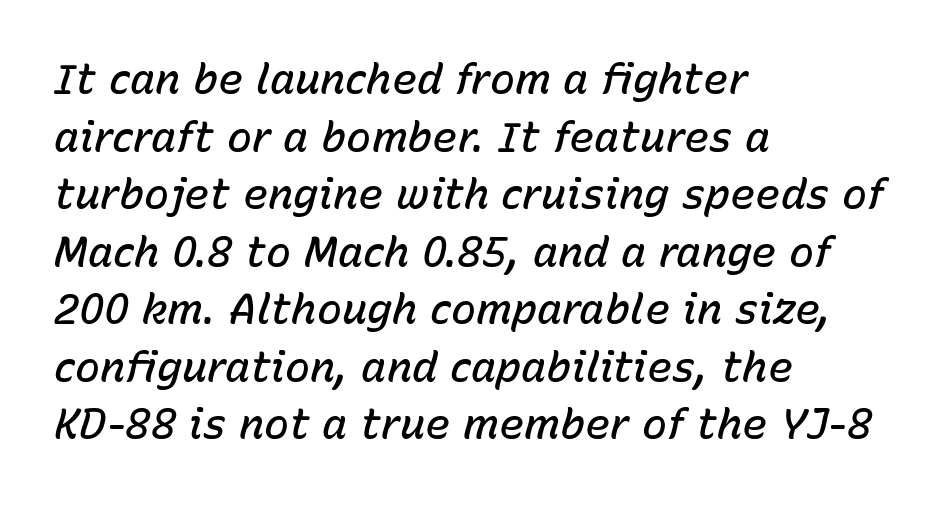
Q: Is the text bold? A: Semi-bold.
Q: Is the text italic (slanted)? A: Yes, it leans right by about 15 degrees.
Q: Is the text underlined? A: No.
Q: How is the paragraph aligned? A: Left-aligned.
Q: Is the spacing between letters normal or unusually wide? A: Normal.
Q: Is the spacing between lines tight, normal or loose? A: Normal.
Q: Width (condensed, normal, or wide)? A: Normal.
Q: Stroke contrast? A: Low.
Q: x-height? A: Medium.
Q: Monospaced? A: No.
